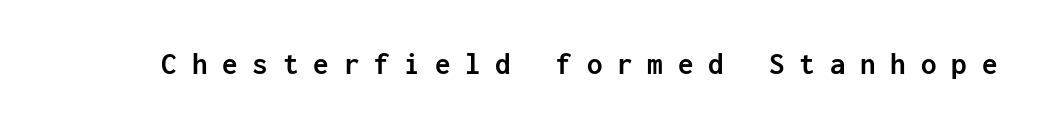
The image shows 31 px semibold sans-serif type, upright, monospaced; set unusually wide letter spacing (+0.48 em), not underlined; low stroke contrast and a medium x-height.
